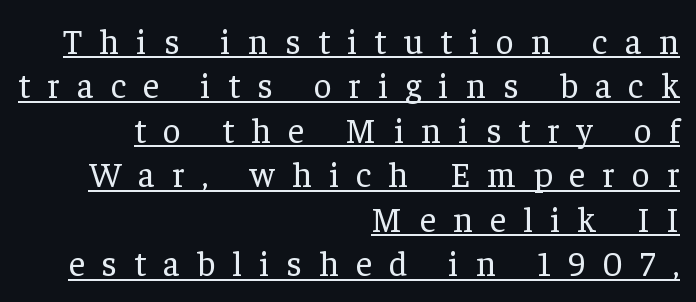
{"serif": "yes", "italic": "no", "bold": "no", "weight": "regular", "width": "normal", "stroke_contrast": "low", "x_height": "medium", "monospaced": "no", "underline": "yes", "align": "right", "line_spacing": "normal", "line_spacing_ratio": 1.27, "letter_spacing": "wide", "letter_spacing_em": 0.49, "glyph_px": 35}
